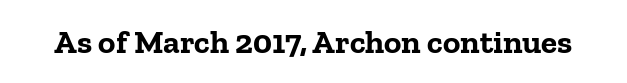
It's the straight-up-and-down kind of type. Do the characters align in a grid? No, the font is proportional. Letterform terminals end in serifs throughout the passage. The characters look thick and weighty, a clear bold.
